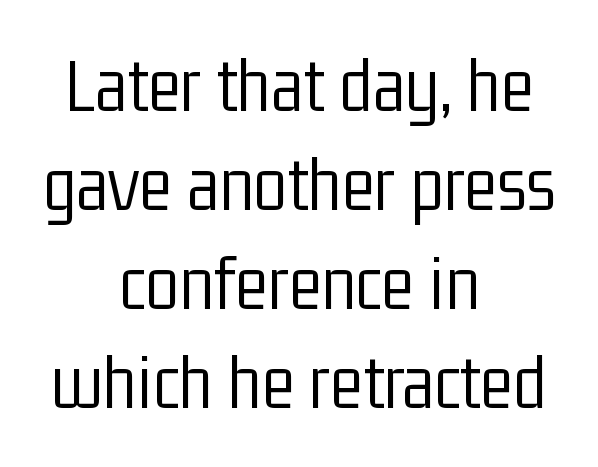
Clear beneath every line of the passage. Type style note: lacks serifs. How are the letters spaced? Ordinarily, with no added tracking. No heavy texture on the line: the type isn't bold.
